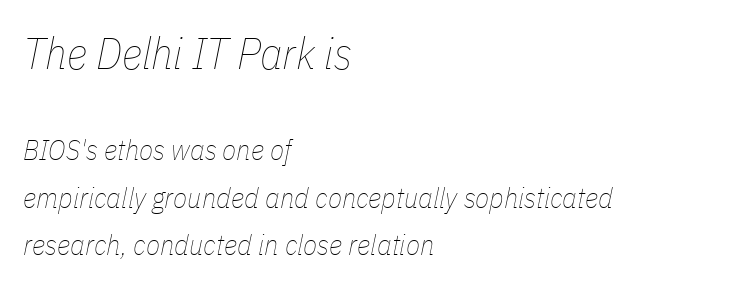
Which chunk is bigger? The first one — the top block dwarfs the bottom. The strokes are not fattened; the text isn't bold. These lines were composed using italics. Words appear dense and cohesive because spacing is normal.
